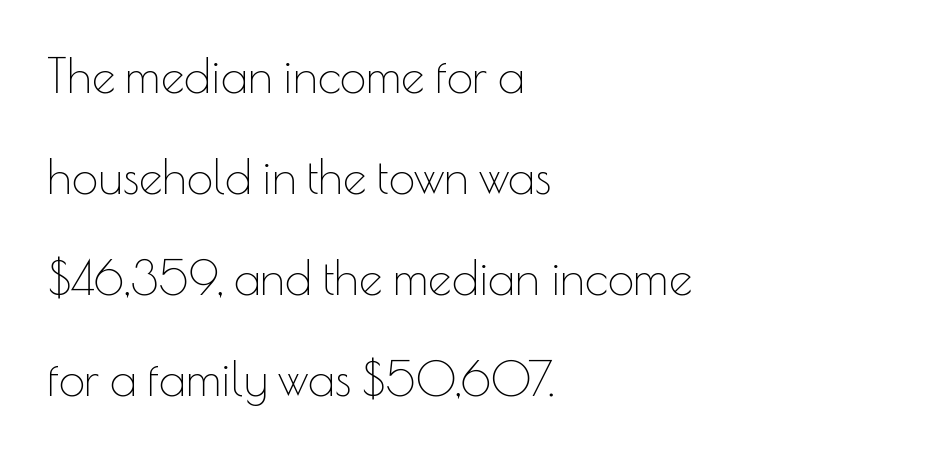
The image shows 47 px thin sans-serif type, upright; set left-aligned, loose line spacing (2.15x), normal letter spacing, not underlined; low stroke contrast and a small x-height.
